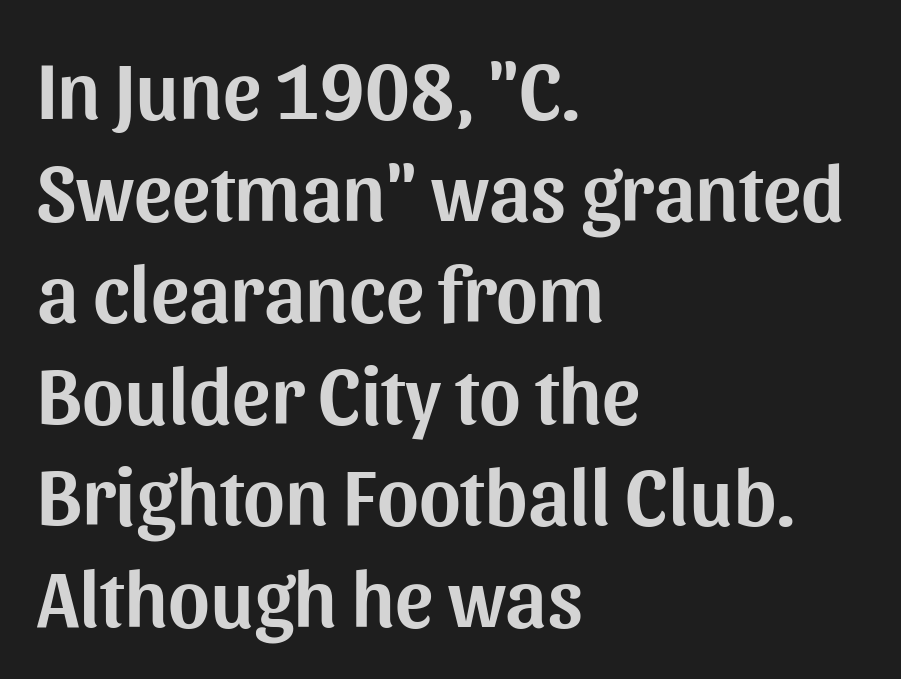
The image shows 80 px sans-serif type, upright; set left-aligned, normal line spacing (1.27x), normal letter spacing, not underlined; medium stroke contrast and a medium x-height.
